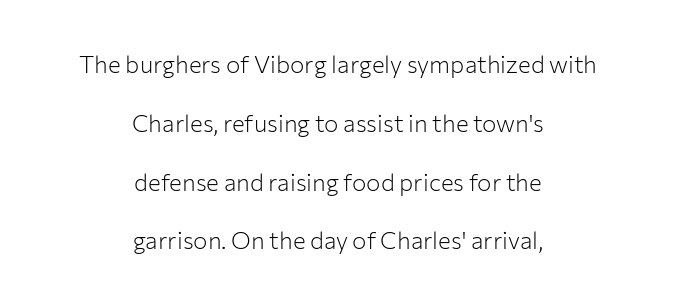
The image shows 24 px text type, upright; set centered, loose line spacing (2.45x), normal letter spacing, not underlined.
